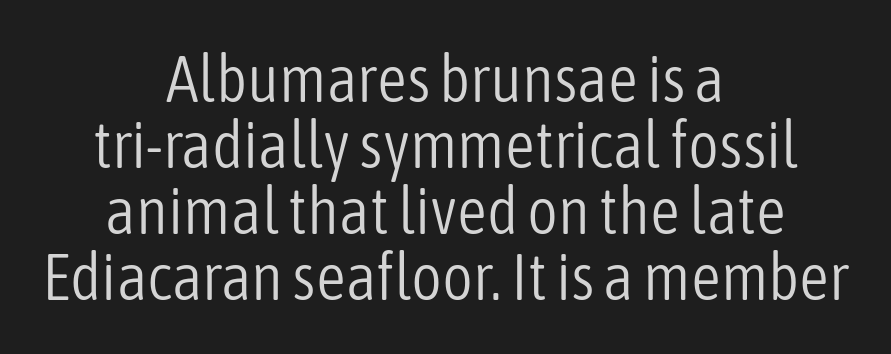
Q: Is the text bold? A: No.
Q: Is the text italic (slanted)? A: No, it is upright.
Q: Is the typeface a serif or a sans-serif typeface? A: Sans-serif.
Q: Is the text underlined? A: No.
Q: How is the paragraph aligned? A: Centered.
Q: Is the spacing between letters normal or unusually wide? A: Normal.
Q: Is the spacing between lines tight, normal or loose? A: Tight.
Q: Width (condensed, normal, or wide)? A: Condensed.
Q: Stroke contrast? A: Low.
Q: x-height? A: Medium.
Q: Monospaced? A: No.
